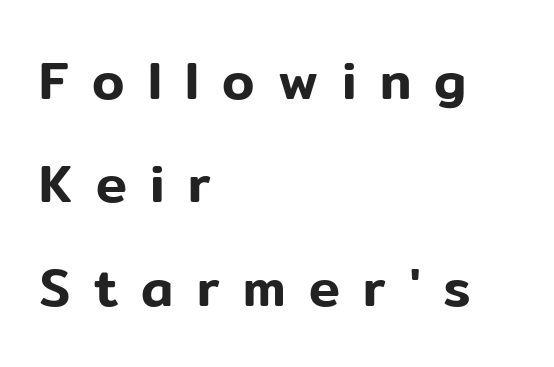
The space directly below the letters is spotless. Notice how the passage keeps a crisp vertical edge on the left only. What stands out about the letter spacing? Its width — letters are far apart. Upright lettering throughout. Do the characters align in a grid? No, the font is proportional.
